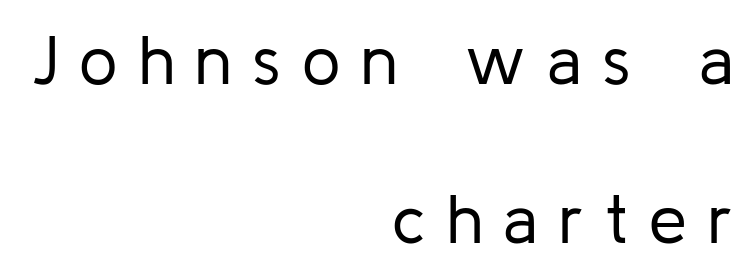
Q: Is the text bold? A: No.
Q: Is the text italic (slanted)? A: No, it is upright.
Q: Is the typeface a serif or a sans-serif typeface? A: Sans-serif.
Q: Is the text underlined? A: No.
Q: How is the paragraph aligned? A: Right-aligned.
Q: Is the spacing between letters normal or unusually wide? A: Unusually wide.
Q: Is the spacing between lines tight, normal or loose? A: Loose.
Q: Width (condensed, normal, or wide)? A: Normal.
Q: Stroke contrast? A: Low.
Q: x-height? A: Medium.
Q: Monospaced? A: No.
